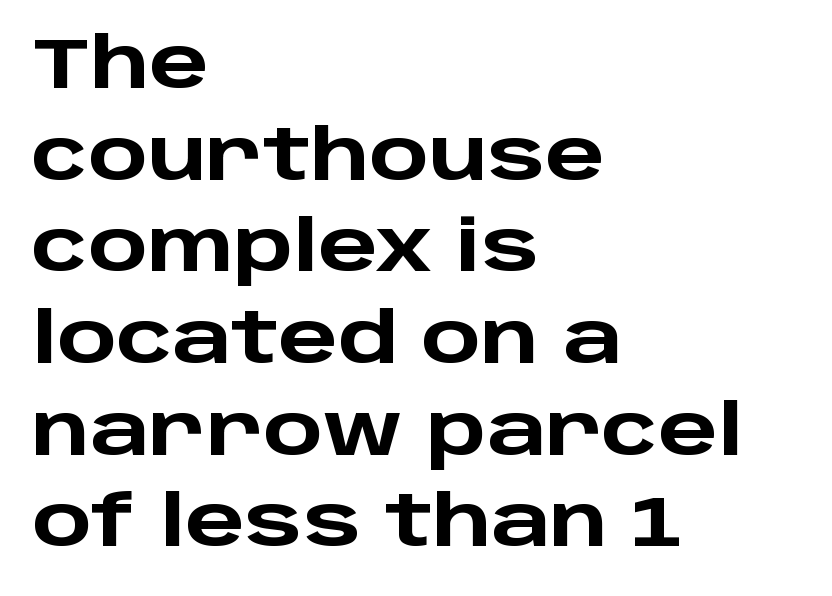
{"serif": "no", "italic": "no", "bold": "yes", "weight": "heavy", "width": "wide", "stroke_contrast": "low", "x_height": "large", "monospaced": "no", "underline": "no", "align": "left", "line_spacing": "normal", "line_spacing_ratio": 1.31, "letter_spacing": "normal", "letter_spacing_em": 0.0, "glyph_px": 70}
